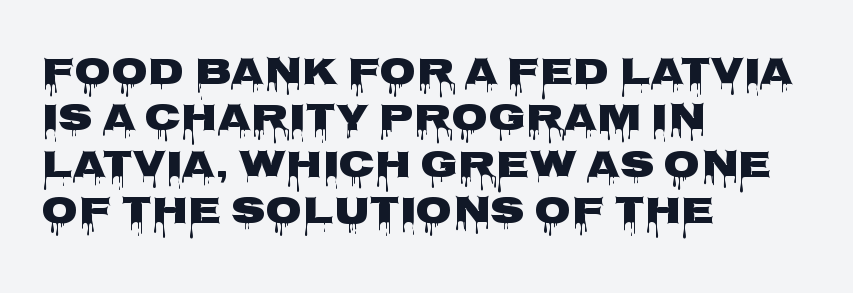
These lines are composed in type without serifs. A typesetter would call this zero additional tracking. Upright lettering throughout. Typeset ragged right — the left edge is the straight one.
